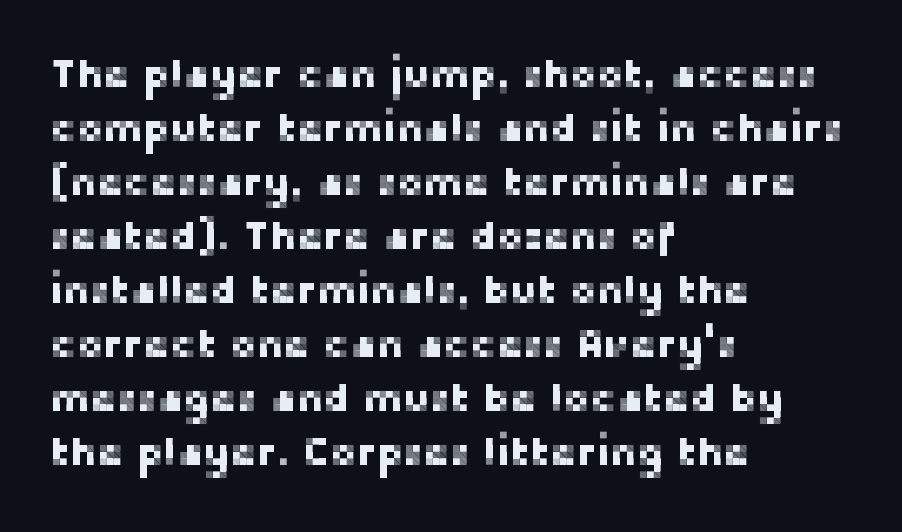
The rendering uses a moderate line-height, typical for paragraphs. Nobody touched the tracking dial on this one. These lines are rendered in a variable-pitch font. Unlike italic type, these characters show no tilt at all. Horizontally, the lines are justified to the leading edge only. Stroke terminals: plain, sans-serif.
